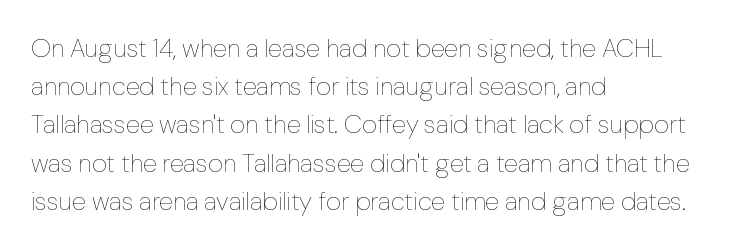
The image shows 26 px text type, upright; set left-aligned, normal line spacing (1.47x), normal letter spacing, not underlined.
